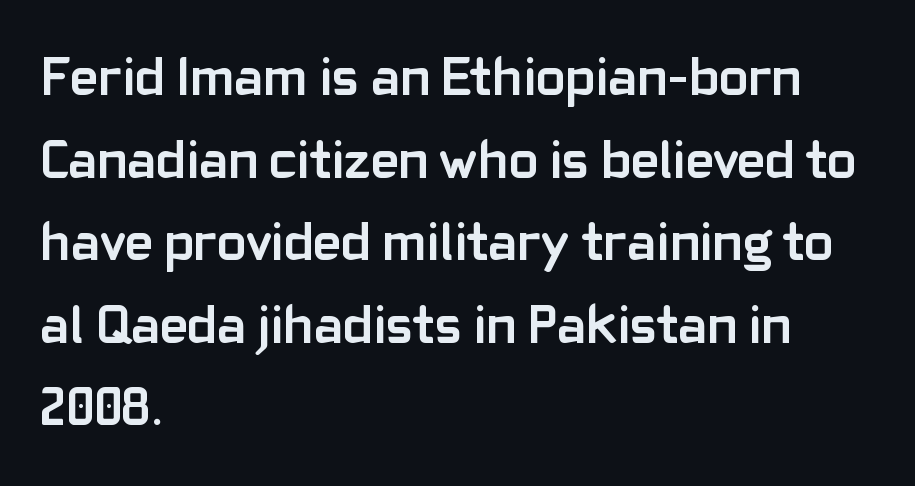
The image shows 54 px semibold sans-serif type, upright; set left-aligned, normal line spacing (1.53x), normal letter spacing, not underlined; low stroke contrast and a medium x-height.
